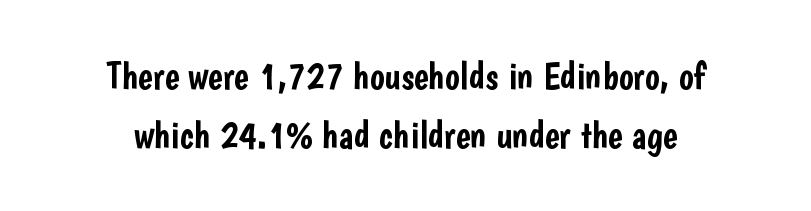
Q: Is the text italic (slanted)? A: No, it is upright.
Q: Is the typeface a serif or a sans-serif typeface? A: Sans-serif.
Q: Is the text underlined? A: No.
Q: How is the paragraph aligned? A: Centered.
Q: Is the spacing between letters normal or unusually wide? A: Normal.
Q: Is the spacing between lines tight, normal or loose? A: Normal.
Q: Width (condensed, normal, or wide)? A: Condensed.
Q: Stroke contrast? A: Low.
Q: x-height? A: Medium.
Q: Monospaced? A: No.
